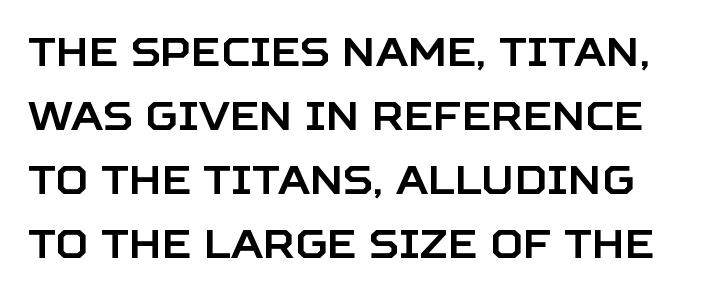
The image shows 40 px sans-serif type, upright; set normal line spacing (1.6x), normal letter spacing, not underlined; low stroke contrast and a large x-height.
